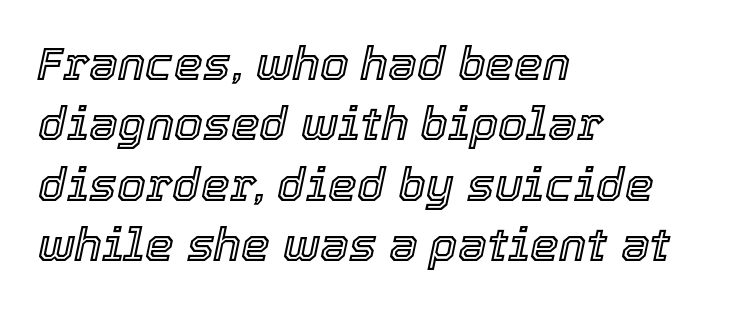
Q: Is the text italic (slanted)? A: Yes, it leans right by about 12 degrees.
Q: Is the text underlined? A: No.
Q: How is the paragraph aligned? A: Left-aligned.
Q: Is the spacing between letters normal or unusually wide? A: Normal.
Q: Is the spacing between lines tight, normal or loose? A: Normal.
Q: Width (condensed, normal, or wide)? A: Normal.
Q: x-height? A: Medium.
Q: Monospaced? A: No.
